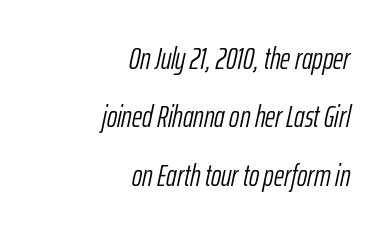
{"italic": "yes", "lean": "right", "slant_degrees": 12, "bold": "no", "weight": "light", "width": "condensed", "stroke_contrast": "low", "x_height": "medium", "monospaced": "no", "underline": "no", "align": "right", "line_spacing_ratio": 1.88, "letter_spacing": "normal", "letter_spacing_em": 0.0, "glyph_px": 31}
